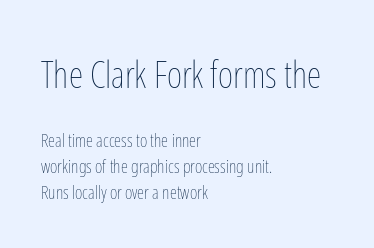
The image shows 37 px thin, condensed type, upright; set left-aligned, normal line spacing (1.45x), normal letter spacing, not underlined; the first (top) block is 2.06x larger; low stroke contrast and a medium x-height.
